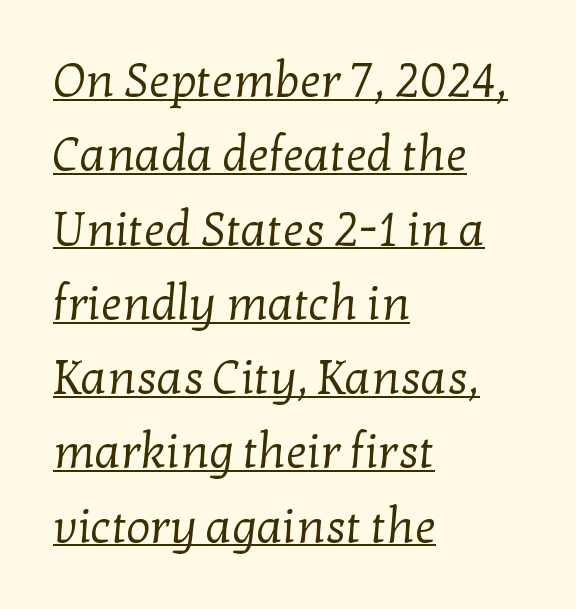
Q: Is the text bold? A: No.
Q: Is the typeface a serif or a sans-serif typeface? A: Serif.
Q: Is the text underlined? A: Yes.
Q: How is the paragraph aligned? A: Left-aligned.
Q: Is the spacing between letters normal or unusually wide? A: Normal.
Q: Is the spacing between lines tight, normal or loose? A: Normal.
Q: Width (condensed, normal, or wide)? A: Normal.
Q: Stroke contrast? A: Low.
Q: x-height? A: Medium.
Q: Monospaced? A: No.
